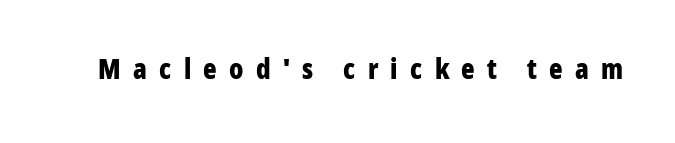
The image shows 28 px bold, condensed sans-serif type, upright; set unusually wide letter spacing (+0.44 em), not underlined; low stroke contrast and a medium x-height.
